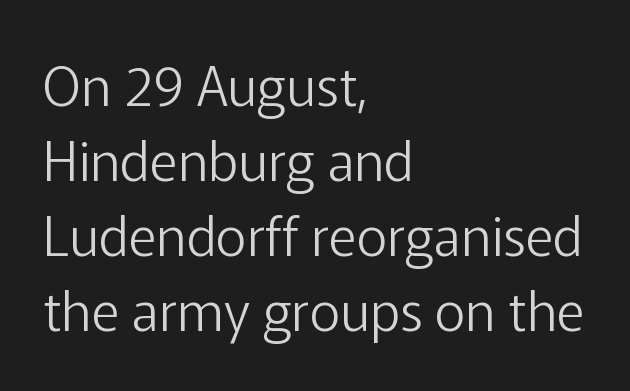
The face used here is a sans, in the tradition of grotesques and geometrics. Interline gaps are of average width in this sample. Think standard paragraph weight, or any step lighter than that. Descender tails drop into unmarked territory. Typeset ragged right — the left edge is the straight one.
